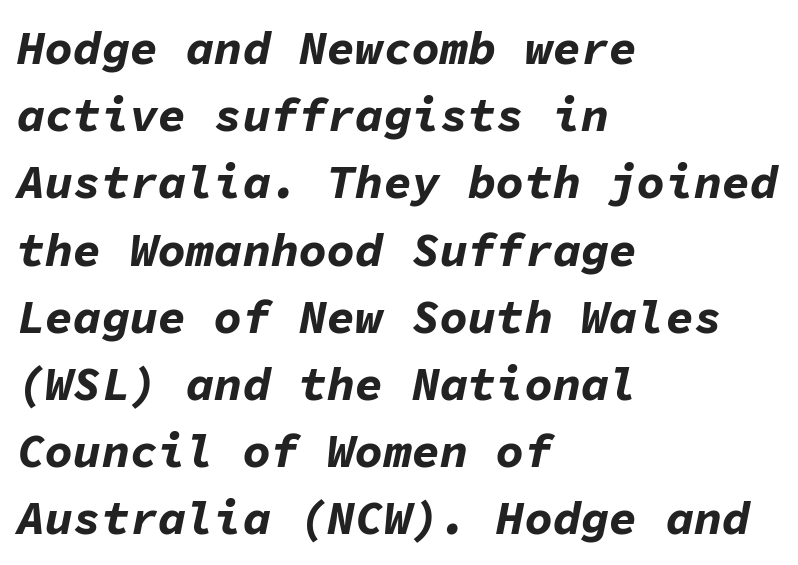
You could call the tracking neutral — neither tight nor loose. A clean baseline with only descenders dipping below it. The letters march in equal steps, a hallmark of fixed-pitch type. What's the leading like? Ordinary, nothing unusual. Horizontally, the lines are justified to the leading edge only. Would a proofreader flag this as italicized? Yes.
